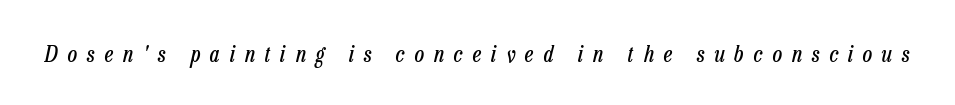
{"italic": "yes", "lean": "right", "slant_degrees": 13, "bold": "no", "underline": "no", "letter_spacing": "wide", "letter_spacing_em": 0.44, "glyph_px": 23}
